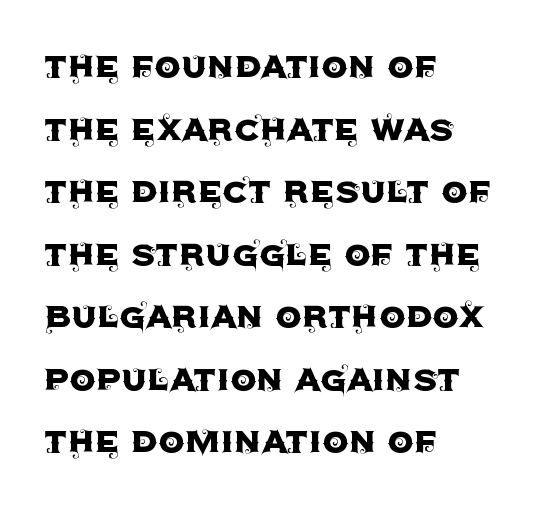
{"serif": "no", "italic": "no", "width": "normal", "x_height": "large", "monospaced": "no", "underline": "no", "align": "left", "line_spacing": "normal", "line_spacing_ratio": 1.49, "letter_spacing": "normal", "letter_spacing_em": 0.0, "glyph_px": 42}
